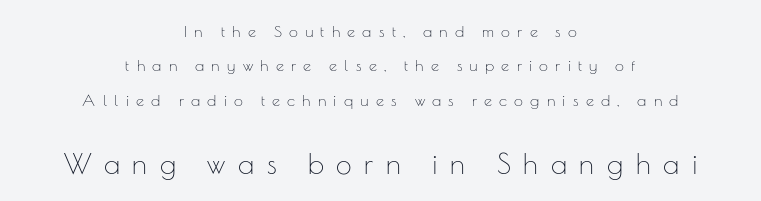
{"serif": "no", "italic": "no", "bold": "no", "weight": "thin", "width": "normal", "stroke_contrast": "low", "x_height": "small", "monospaced": "no", "underline": "no", "align": "center", "line_spacing": "loose", "line_spacing_ratio": 2.15, "letter_spacing": "wide", "letter_spacing_em": 0.45, "larger_block": "second", "size_ratio": 1.75, "glyph_px": 28}
